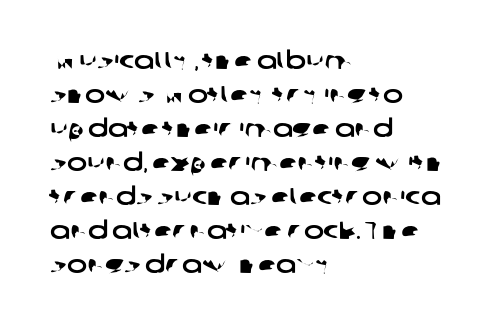
{"underline": "no", "align": "left", "line_spacing": "normal", "line_spacing_ratio": 1.42, "letter_spacing": "normal", "letter_spacing_em": 0.0, "glyph_px": 24}
